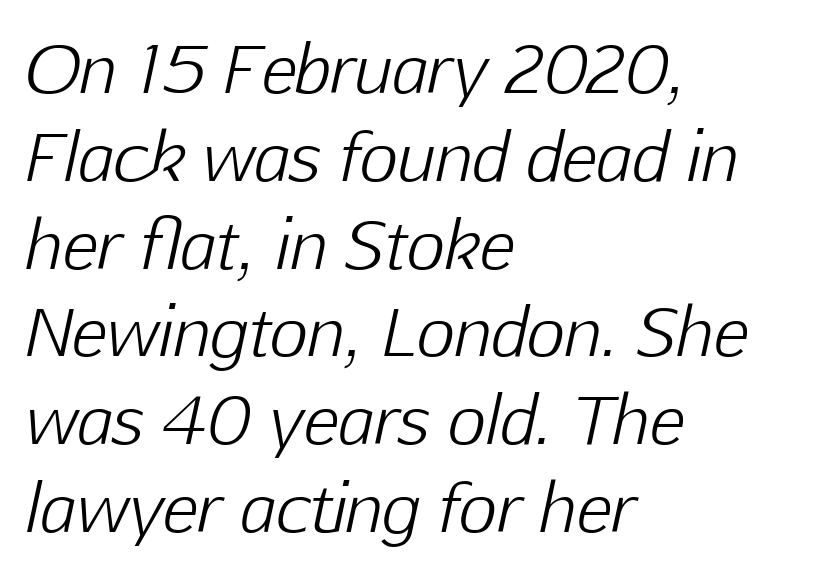
Q: Is the text bold? A: No.
Q: Is the text italic (slanted)? A: Yes, it leans right by about 12 degrees.
Q: Is the text underlined? A: No.
Q: How is the paragraph aligned? A: Left-aligned.
Q: Is the spacing between letters normal or unusually wide? A: Normal.
Q: Is the spacing between lines tight, normal or loose? A: Normal.
Q: Width (condensed, normal, or wide)? A: Normal.
Q: Stroke contrast? A: Low.
Q: x-height? A: Medium.
Q: Monospaced? A: No.
